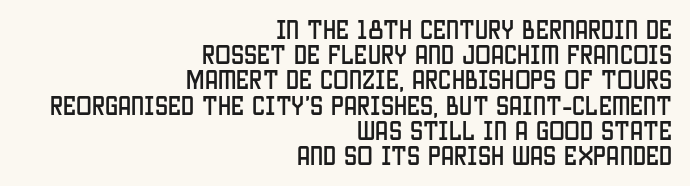
Q: Is the text italic (slanted)? A: No, it is upright.
Q: Is the text underlined? A: No.
Q: How is the paragraph aligned? A: Right-aligned.
Q: Is the spacing between letters normal or unusually wide? A: Normal.
